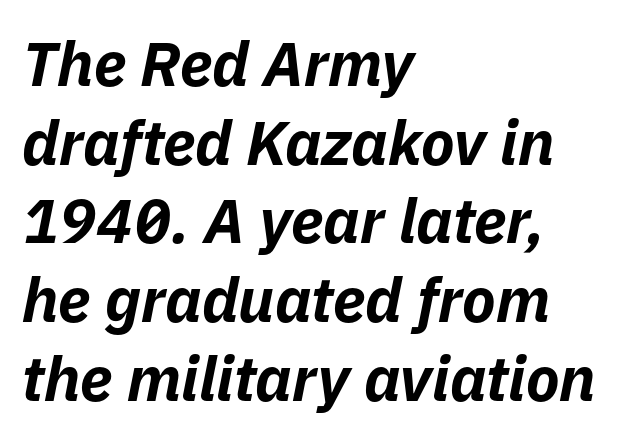
Would a proofreader flag this as italicized? Yes. Students, this is bold: see how much ink each stroke carries. The rendering anchors every line to the left-hand side. Caption: standard tracking, unaltered. Think of a printed novel: that variable character pitch is what you see here. Evenly set lines give the paragraph a standard silhouette.
